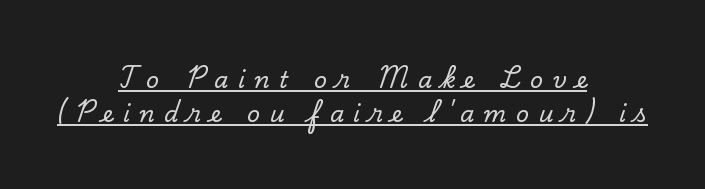
Vertically, the passage feels balanced, rows spaced as you'd expect. The typesetter has applied underlining to the passage shown. The gaps between neighbouring characters are conspicuously large.
